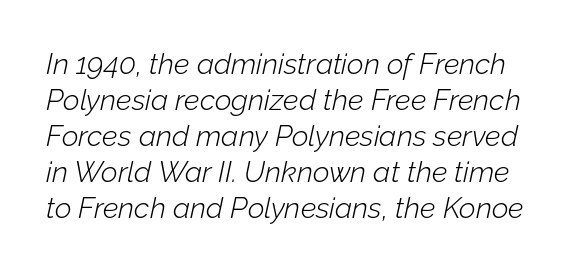
Q: Is the text bold? A: No.
Q: Is the text italic (slanted)? A: Yes, it leans right by about 12 degrees.
Q: Is the text underlined? A: No.
Q: Is the spacing between letters normal or unusually wide? A: Normal.
Q: Width (condensed, normal, or wide)? A: Normal.
Q: Stroke contrast? A: Low.
Q: x-height? A: Medium.
Q: Monospaced? A: No.
